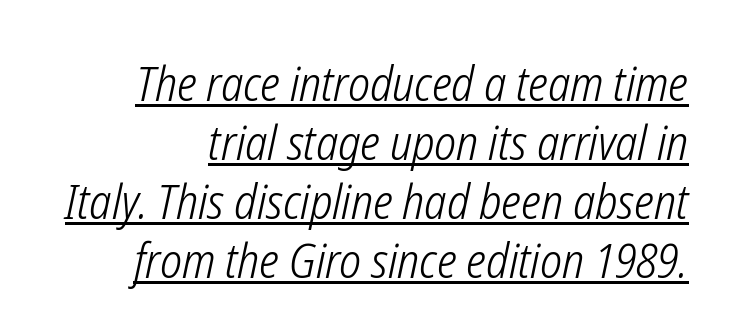
Q: Is the text bold? A: No.
Q: Is the text italic (slanted)? A: Yes, it leans right by about 12 degrees.
Q: Is the text underlined? A: Yes.
Q: Is the spacing between letters normal or unusually wide? A: Normal.
Q: Width (condensed, normal, or wide)? A: Condensed.
Q: Stroke contrast? A: Low.
Q: x-height? A: Medium.
Q: Monospaced? A: No.
